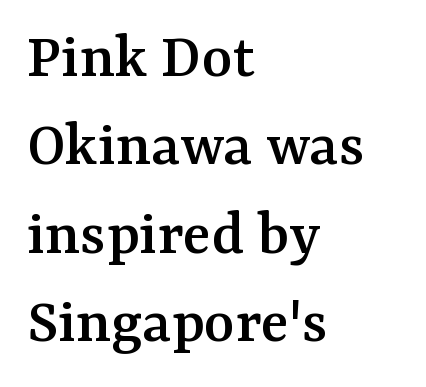
Q: Is the text italic (slanted)? A: No, it is upright.
Q: Is the typeface a serif or a sans-serif typeface? A: Serif.
Q: Is the text underlined? A: No.
Q: How is the paragraph aligned? A: Left-aligned.
Q: Is the spacing between letters normal or unusually wide? A: Normal.
Q: Is the spacing between lines tight, normal or loose? A: Normal.
Q: Width (condensed, normal, or wide)? A: Normal.
Q: Stroke contrast? A: Medium.
Q: x-height? A: Medium.
Q: Monospaced? A: No.
